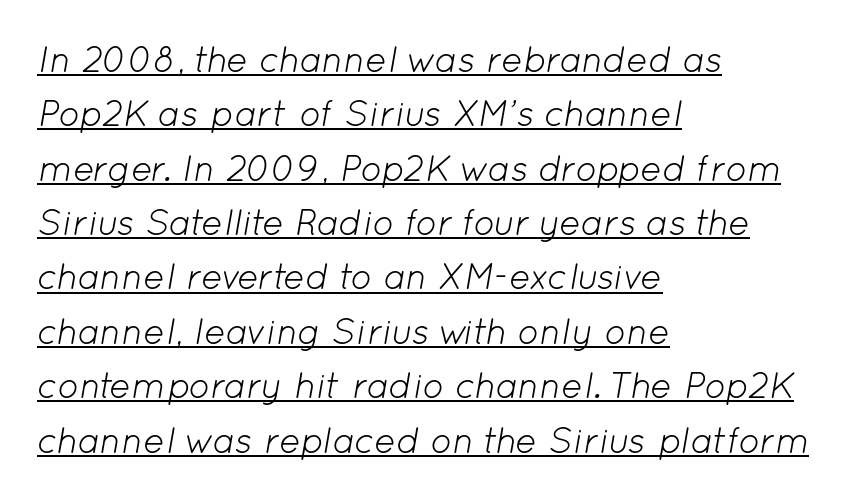
The image shows 36 px light type, italic (leaning right); set left-aligned, normal line spacing (1.51x), normal letter spacing, underlined; low stroke contrast and a medium x-height.
